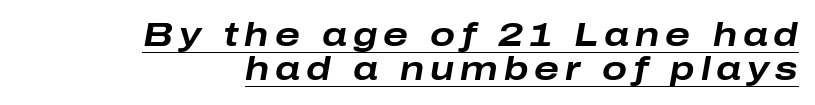
Teacher's note: observe the even right margin — that is flush-right alignment. Do the characters align in a grid? No, the font is proportional. The specimen includes a rule beneath the text block's lines. The typesetting leans heavy: a genuine bold. The rendering applies a slant to the glyphs.
